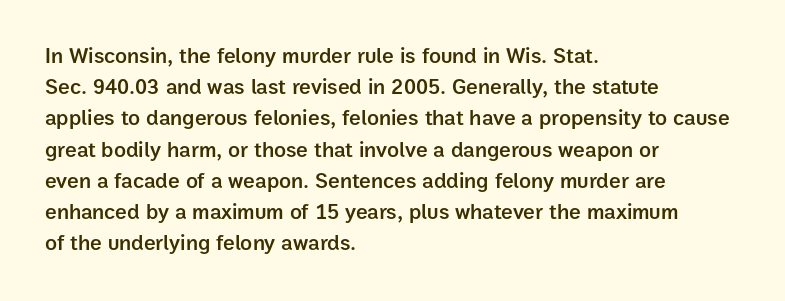
Q: Is the text bold? A: Semi-bold.
Q: Is the text italic (slanted)? A: No, it is upright.
Q: Is the text underlined? A: No.
Q: How is the paragraph aligned? A: Left-aligned.
Q: Is the spacing between letters normal or unusually wide? A: Normal.
Q: Is the spacing between lines tight, normal or loose? A: Normal.
